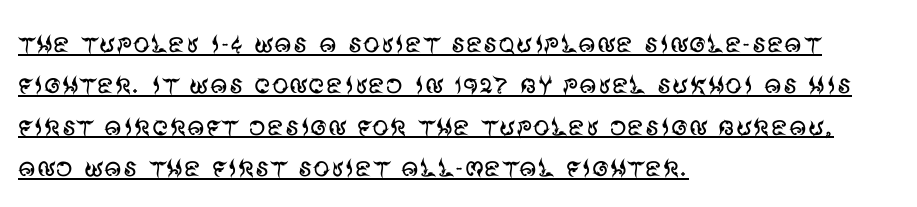
{"serif": "no", "italic": "no", "bold": "no", "weight": "regular", "width": "normal", "stroke_contrast": "medium", "x_height": "large", "monospaced": "no", "underline": "yes", "align": "left", "line_spacing_ratio": 1.22, "letter_spacing": "normal", "letter_spacing_em": 0.0, "glyph_px": 34}
